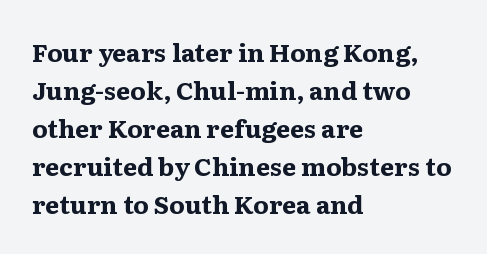
{"italic": "no", "bold": "yes", "underline": "no", "align": "left", "line_spacing": "normal", "line_spacing_ratio": 1.52, "letter_spacing": "normal", "letter_spacing_em": 0.0, "glyph_px": 25}
